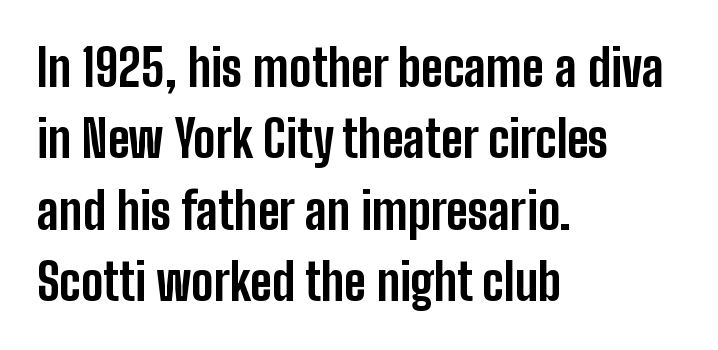
Q: Is the text bold? A: Yes.
Q: Is the text italic (slanted)? A: No, it is upright.
Q: Is the typeface a serif or a sans-serif typeface? A: Sans-serif.
Q: Is the text underlined? A: No.
Q: How is the paragraph aligned? A: Left-aligned.
Q: Is the spacing between letters normal or unusually wide? A: Normal.
Q: Is the spacing between lines tight, normal or loose? A: Normal.
Q: Width (condensed, normal, or wide)? A: Condensed.
Q: Stroke contrast? A: Low.
Q: x-height? A: Medium.
Q: Monospaced? A: No.
